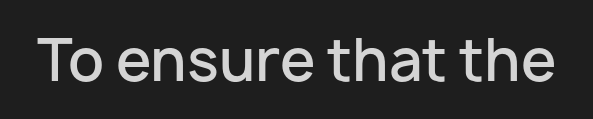
The image shows 57 px semibold sans-serif type, upright; set normal letter spacing, not underlined; low stroke contrast and a medium x-height.
